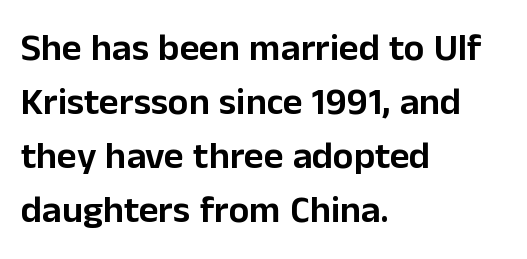
{"serif": "no", "italic": "no", "width": "normal", "stroke_contrast": "low", "x_height": "medium", "monospaced": "no", "underline": "no", "align": "left", "line_spacing": "normal", "line_spacing_ratio": 1.42, "letter_spacing": "normal", "letter_spacing_em": 0.0, "glyph_px": 38}
